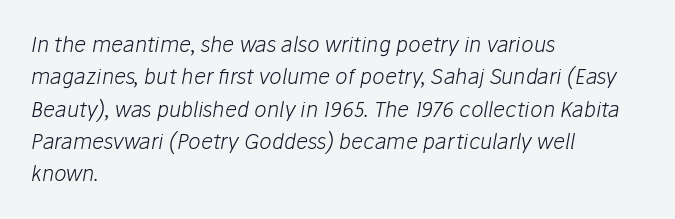
Q: Is the text bold? A: No.
Q: Is the text italic (slanted)? A: Yes, it leans right by about 10 degrees.
Q: Is the text underlined? A: No.
Q: How is the paragraph aligned? A: Left-aligned.
Q: Is the spacing between letters normal or unusually wide? A: Normal.
Q: Is the spacing between lines tight, normal or loose? A: Normal.
